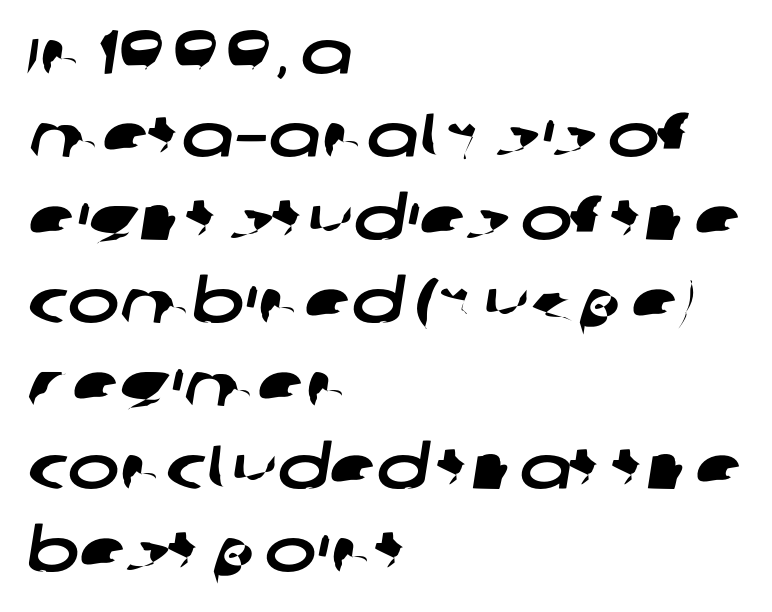
{"serif": "no", "width": "wide", "stroke_contrast": "low", "x_height": "large", "monospaced": "no", "underline": "no", "align": "left", "line_spacing": "normal", "line_spacing_ratio": 1.34, "letter_spacing": "normal", "letter_spacing_em": 0.0, "glyph_px": 62}
